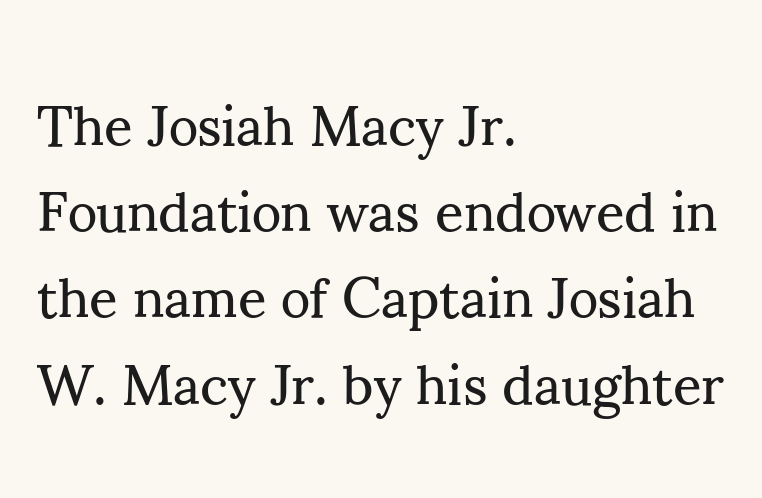
Q: Is the text bold? A: No.
Q: Is the text italic (slanted)? A: No, it is upright.
Q: Is the typeface a serif or a sans-serif typeface? A: Serif.
Q: Is the text underlined? A: No.
Q: How is the paragraph aligned? A: Left-aligned.
Q: Is the spacing between letters normal or unusually wide? A: Normal.
Q: Is the spacing between lines tight, normal or loose? A: Normal.
Q: Width (condensed, normal, or wide)? A: Normal.
Q: Stroke contrast? A: Medium.
Q: x-height? A: Small.
Q: Monospaced? A: No.
